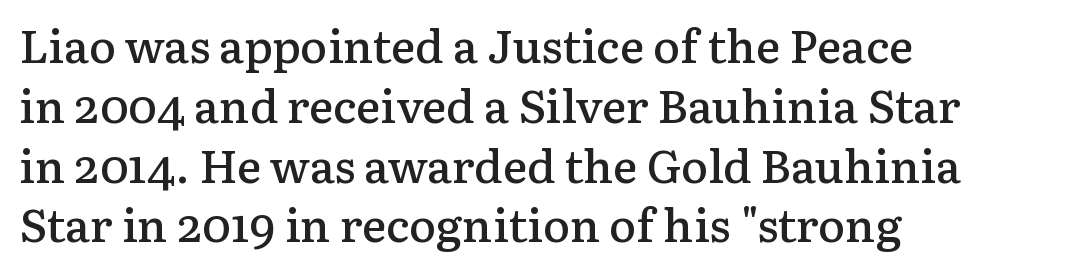
The image shows 46 px semibold serif type, upright; set left-aligned, normal line spacing (1.3x), normal letter spacing, not underlined; low stroke contrast and a medium x-height.
